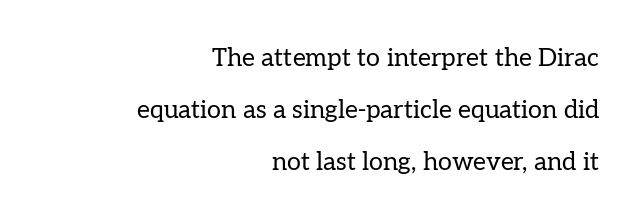
The image shows 25 px text type, upright; set right-aligned, loose line spacing (2.08x), normal letter spacing, not underlined.
